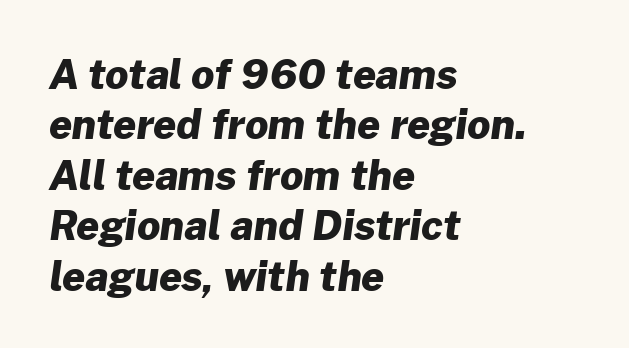
The rendering anchors every line to the left-hand side. As a designer I'd log this as weight 700, bold. The horizontal fit of the characters is conventional and even. This block has exactly the height ordinary leading produces. Proportional: the letters do not fall into vertical columns.
